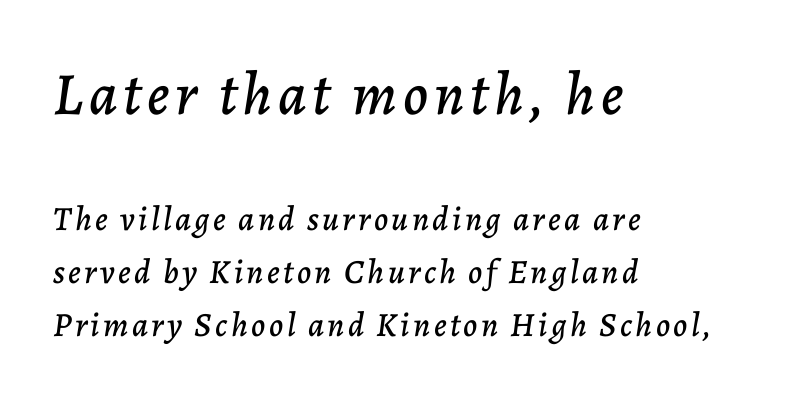
{"italic": "yes", "lean": "right", "slant_degrees": 7, "width": "normal", "stroke_contrast": "low", "x_height": "medium", "monospaced": "no", "underline": "no", "align": "left", "line_spacing": "normal", "line_spacing_ratio": 1.56, "larger_block": "first", "size_ratio": 1.76, "glyph_px": 60}
